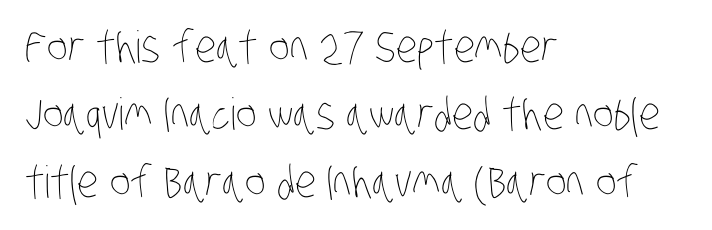
The type is set solid horizontally, with unmodified tracking. Is there much room between lines? A standard amount, neither cramped nor airy. The font is comparable to plain body text, perhaps lighter. Here the designer chose a conventional face with non-uniform glyph widths. The setting favours the left margin, as ordinary paragraphs usually do.
